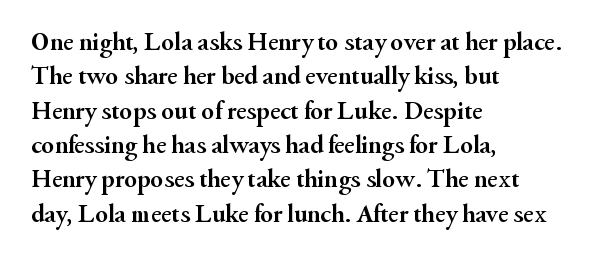
Words appear dense and cohesive because spacing is normal. Typeset ragged right — the left edge is the straight one. This sample keeps an unexceptional amount of space between lines. A clean baseline with only descenders dipping below it. Notice how thick the strokes are: this is what a full bold looks like. This is the regular roman posture of the typeface.
